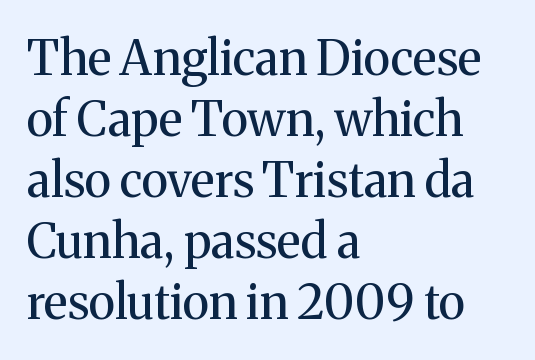
Designer's note — italics off, roman on. Beneath every word, the page is bare. A light-to-regular cut is what we see here. The leading is moderate, giving the passage an even texture. Font category for this specimen: serif. Observe the ordinary spacing: letters are neighbours, not strangers.
